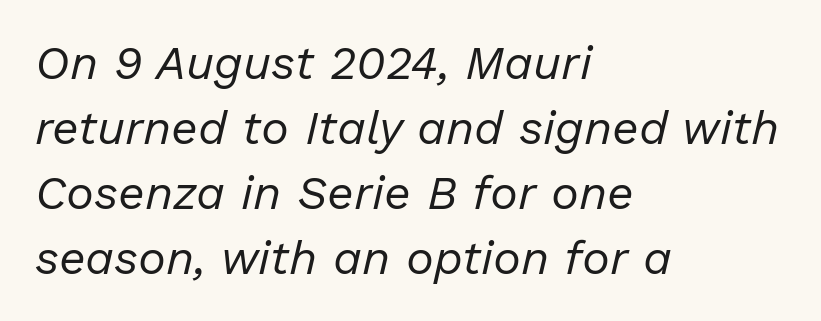
Looking at the ascenders, they clearly lean. Nothing heavy about these letters — not bold at all. These lines sit exactly where default settings would place them. A typesetter would call this proportional, since set widths differ per character. This sample uses plain, unmodified letter spacing.
